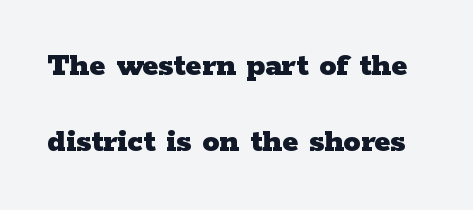
The image shows 34 px heavy, wide serif type, upright; set loose line spacing (2.24x), normal letter spacing, not underlined; low stroke contrast and a medium x-height.
